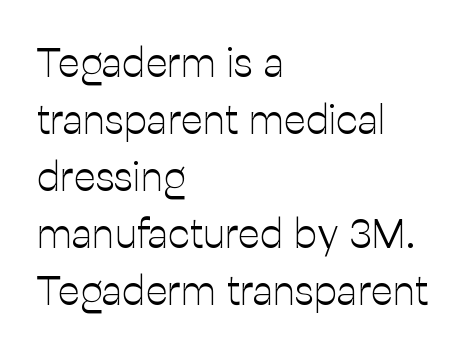
Q: Is the text bold? A: No.
Q: Is the text italic (slanted)? A: No, it is upright.
Q: Is the typeface a serif or a sans-serif typeface? A: Sans-serif.
Q: Is the text underlined? A: No.
Q: How is the paragraph aligned? A: Left-aligned.
Q: Is the spacing between letters normal or unusually wide? A: Normal.
Q: Is the spacing between lines tight, normal or loose? A: Normal.
Q: Width (condensed, normal, or wide)? A: Normal.
Q: Stroke contrast? A: Low.
Q: x-height? A: Medium.
Q: Monospaced? A: No.
